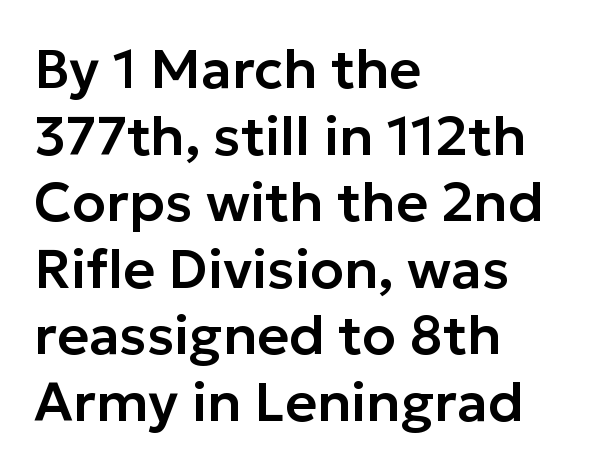
Q: Is the text italic (slanted)? A: No, it is upright.
Q: Is the typeface a serif or a sans-serif typeface? A: Sans-serif.
Q: Is the text underlined? A: No.
Q: How is the paragraph aligned? A: Left-aligned.
Q: Is the spacing between letters normal or unusually wide? A: Normal.
Q: Width (condensed, normal, or wide)? A: Normal.
Q: Stroke contrast? A: Low.
Q: x-height? A: Medium.
Q: Monospaced? A: No.
